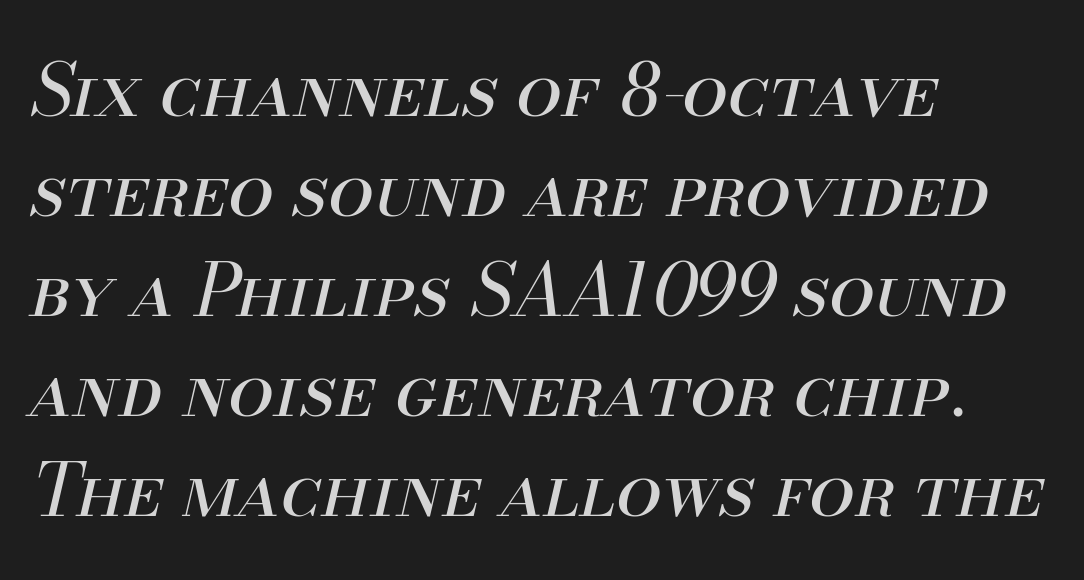
{"italic": "yes", "lean": "right", "slant_degrees": 13, "bold": "no", "weight": "regular", "width": "normal", "stroke_contrast": "medium", "x_height": "small", "monospaced": "no", "underline": "no", "align": "left", "line_spacing": "normal", "line_spacing_ratio": 1.37, "letter_spacing": "normal", "letter_spacing_em": 0.0, "glyph_px": 73}
